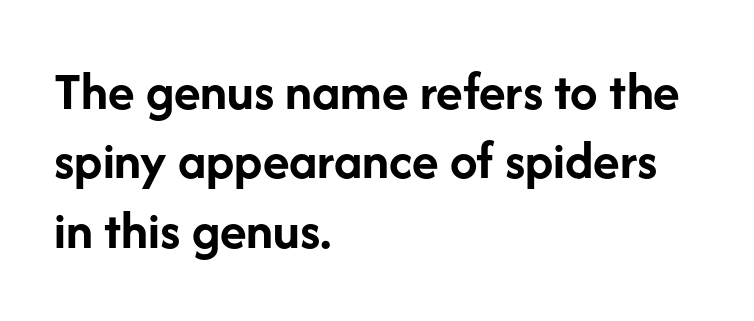
{"serif": "no", "italic": "no", "bold": "yes", "weight": "semibold", "width": "normal", "stroke_contrast": "low", "x_height": "medium", "monospaced": "no", "underline": "no", "align": "left", "line_spacing": "normal", "line_spacing_ratio": 1.26, "letter_spacing": "normal", "letter_spacing_em": 0.0, "glyph_px": 55}
